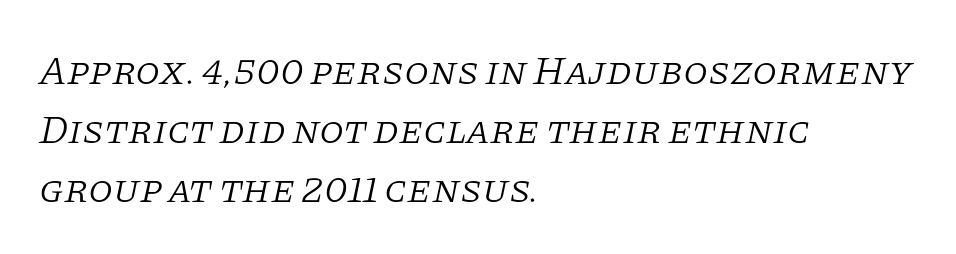
The image shows 40 px light serif type, italic (leaning right); set left-aligned, normal line spacing (1.47x), normal letter spacing, not underlined; low stroke contrast and a large x-height.
